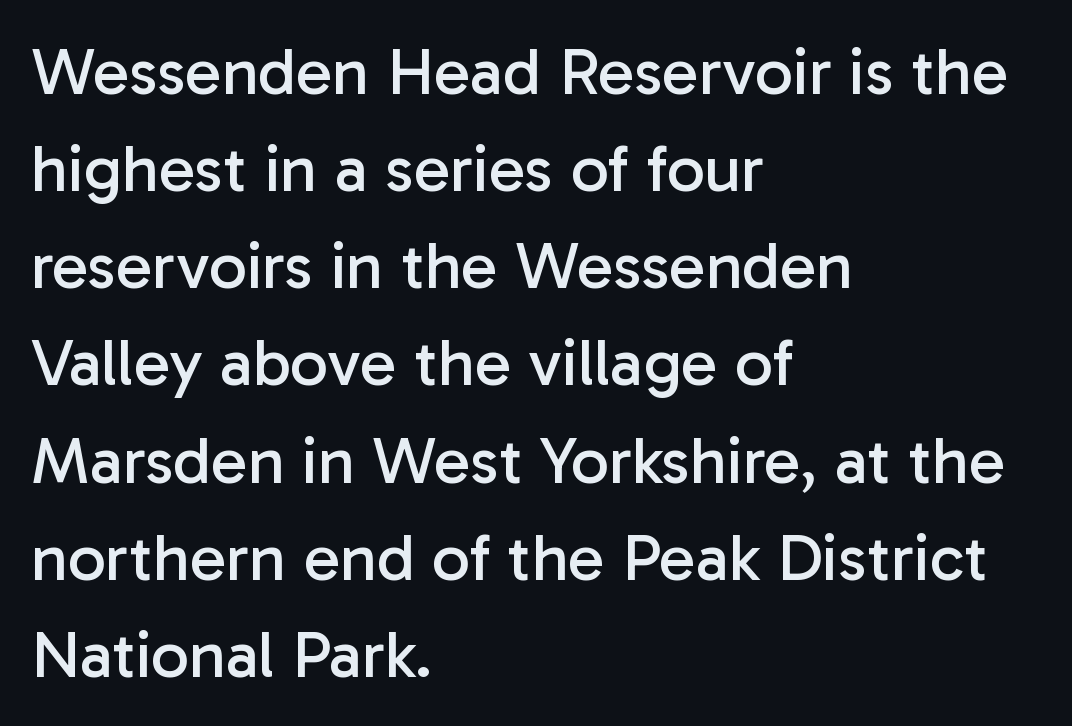
Clear beneath every line of the passage. These lines are set flush left with a ragged right edge. Rows of type keep a routine distance in the vertical direction. Glyph-to-glyph distance matches everyday printed text.
